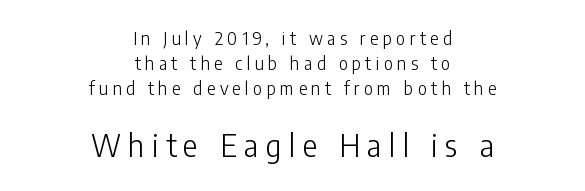
Q: Is the text bold? A: No.
Q: Is the text italic (slanted)? A: No, it is upright.
Q: Is the typeface a serif or a sans-serif typeface? A: Sans-serif.
Q: Is the text underlined? A: No.
Q: How is the paragraph aligned? A: Centered.
Q: Is the spacing between letters normal or unusually wide? A: Unusually wide.
Q: Is the spacing between lines tight, normal or loose? A: Normal.
Q: Which block of text is set in a larger size, the first (top) or the second (bottom)? A: The second (bottom) one.
Q: Width (condensed, normal, or wide)? A: Condensed.
Q: Stroke contrast? A: Low.
Q: x-height? A: Medium.
Q: Monospaced? A: No.
